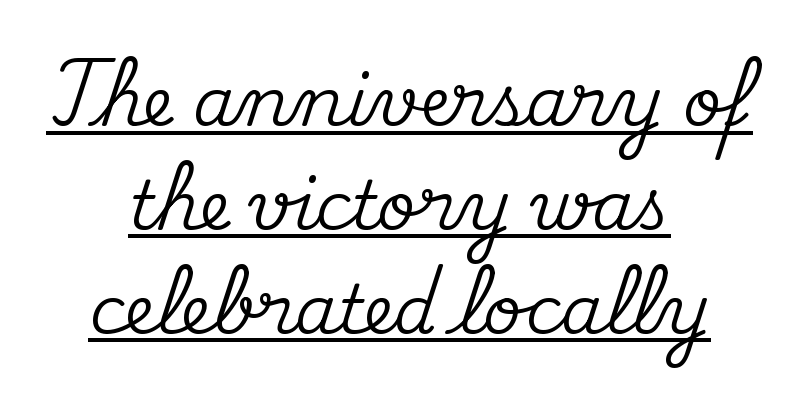
{"serif": "yes", "width": "normal", "stroke_contrast": "medium", "x_height": "small", "monospaced": "no", "underline": "yes", "align": "center", "line_spacing": "normal", "line_spacing_ratio": 1.55, "letter_spacing": "normal", "letter_spacing_em": 0.0, "glyph_px": 67}
